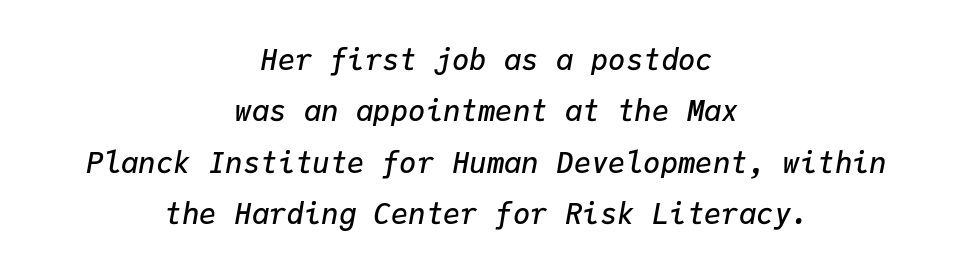
Q: Is the text bold? A: Semi-bold.
Q: Is the text italic (slanted)? A: Yes, it leans right by about 9 degrees.
Q: Is the text underlined? A: No.
Q: How is the paragraph aligned? A: Centered.
Q: Is the spacing between letters normal or unusually wide? A: Normal.
Q: Width (condensed, normal, or wide)? A: Normal.
Q: Stroke contrast? A: Low.
Q: x-height? A: Medium.
Q: Monospaced? A: Yes.
